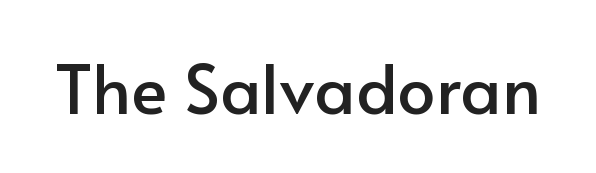
The image shows 68 px sans-serif type, upright; set normal letter spacing, not underlined; low stroke contrast and a small x-height.
